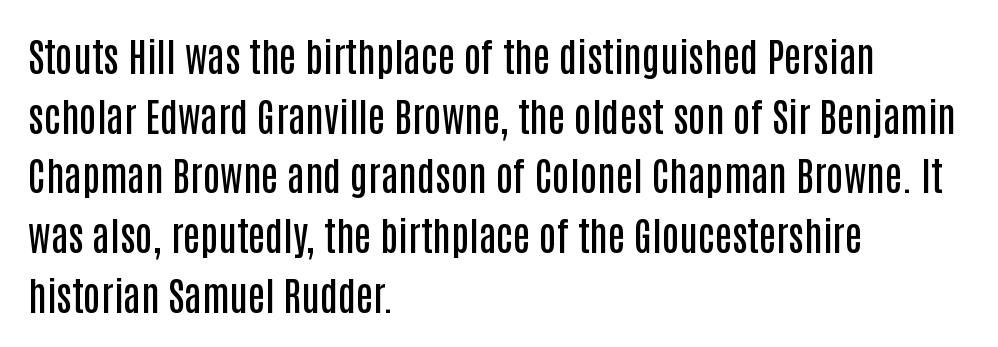
Where is the straight margin? On the left. Stroke thickness is moderately raised; the sample reads as semibold. The face used here is rendered with its standard letterfit. Vertical strokes here are truly vertical. Regarding leading, the lines here are spaced in the standard way.
